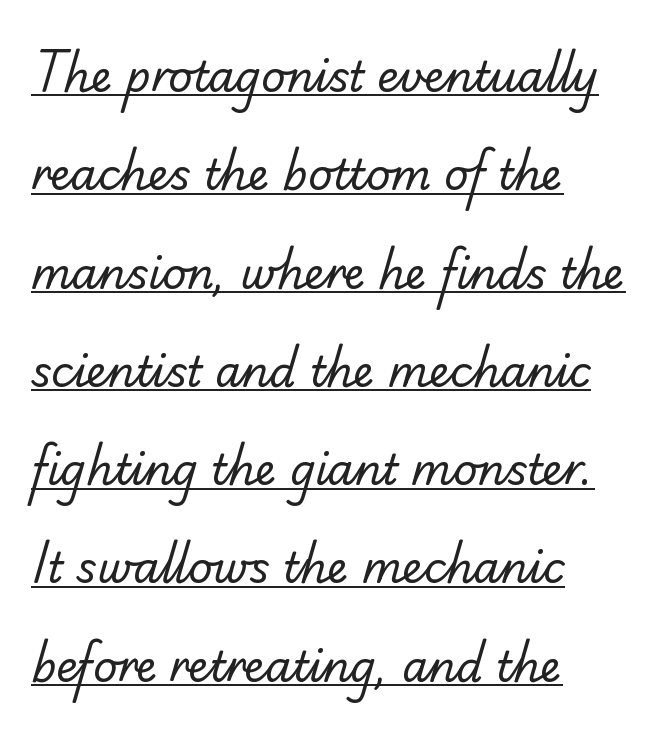
Q: Is the text bold? A: No.
Q: Is the typeface a serif or a sans-serif typeface? A: Sans-serif.
Q: Is the text underlined? A: Yes.
Q: How is the paragraph aligned? A: Left-aligned.
Q: Is the spacing between letters normal or unusually wide? A: Normal.
Q: Is the spacing between lines tight, normal or loose? A: Loose.
Q: Width (condensed, normal, or wide)? A: Normal.
Q: Stroke contrast? A: Low.
Q: x-height? A: Small.
Q: Monospaced? A: No.
